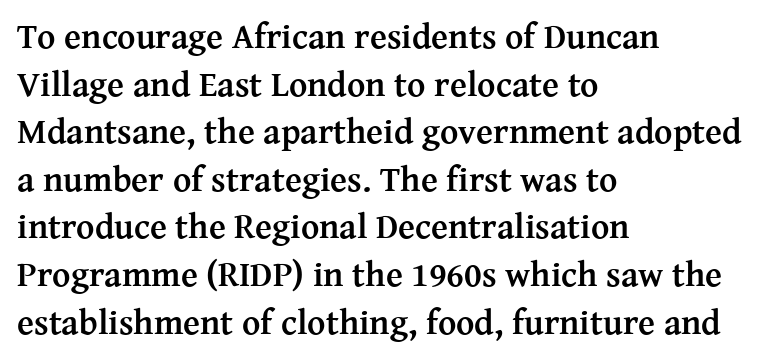
The leading is moderate, giving the passage an even texture. This rendering features lettering with no underline. Does the copy run flush right? No — it runs flush left. The rendering shows small feet on the letterforms — a serif design. It's the straight-up-and-down kind of type.
